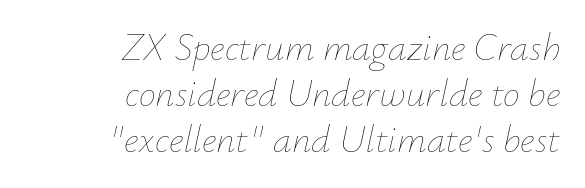
The image shows 38 px thin type, italic (leaning right); set right-aligned, line spacing 1.21x, normal letter spacing, not underlined; low stroke contrast and a small x-height.
